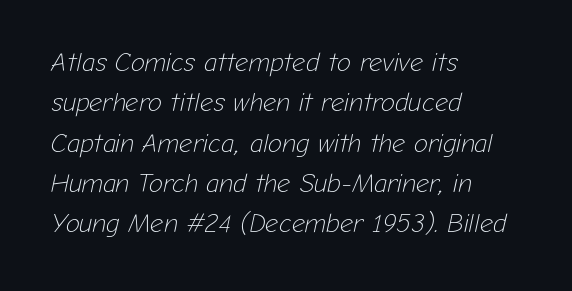
The image shows 26 px text type, italic (leaning right); set left-aligned, normal line spacing (1.55x), normal letter spacing, not underlined.
